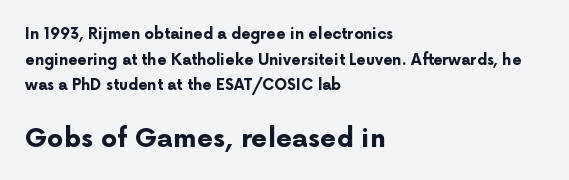
{"italic": "no", "bold": "yes", "underline": "no", "align": "left", "line_spacing_ratio": 1.71, "letter_spacing": "normal", "letter_spacing_em": 0.0, "larger_block": "second", "size_ratio": 1.73, "glyph_px": 26}
